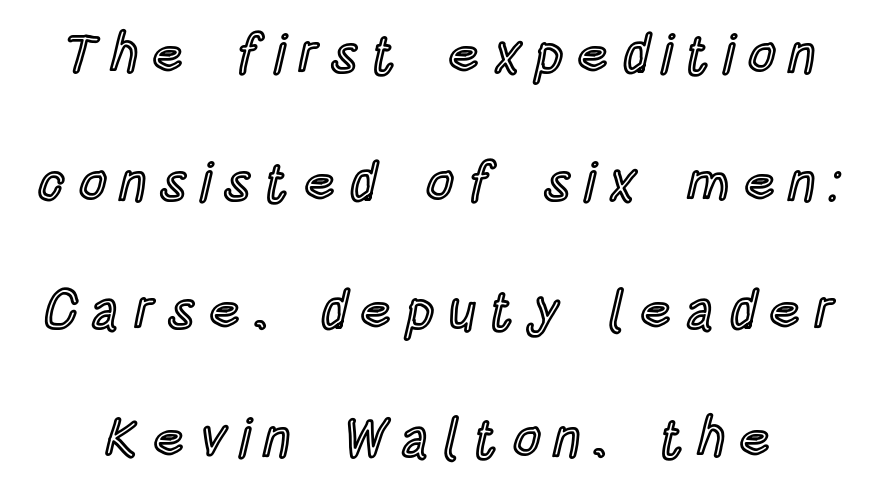
A great deal of white space separates one row of letters from the next. The space beneath each line is pristine and unruled. Spacing verdict: proportional, widths tailored to each character. Short note: letters widely spaced.
